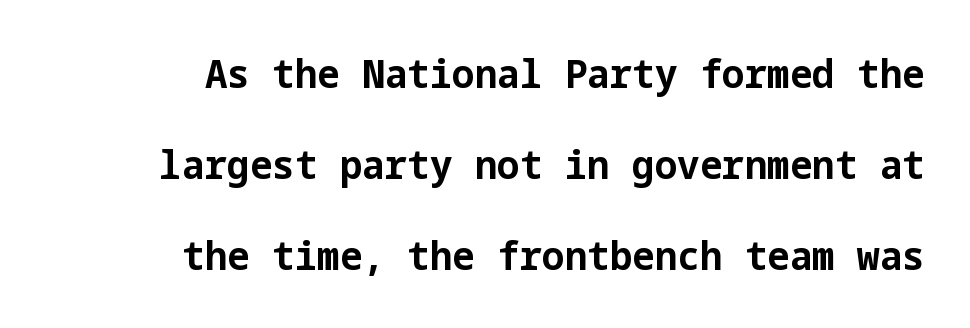
The image shows 40 px bold sans-serif type, upright; set right-aligned, loose line spacing (2.28x), normal letter spacing, not underlined; low stroke contrast and a medium x-height.
